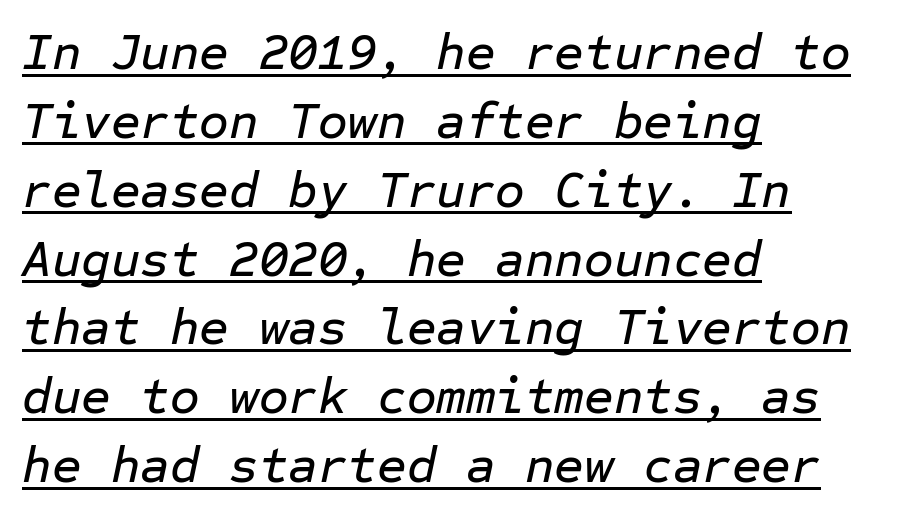
Q: Is the text italic (slanted)? A: Yes, it leans right by about 12 degrees.
Q: Is the text underlined? A: Yes.
Q: How is the paragraph aligned? A: Left-aligned.
Q: Is the spacing between letters normal or unusually wide? A: Normal.
Q: Is the spacing between lines tight, normal or loose? A: Normal.
Q: Width (condensed, normal, or wide)? A: Normal.
Q: Stroke contrast? A: Low.
Q: x-height? A: Medium.
Q: Monospaced? A: Yes.
